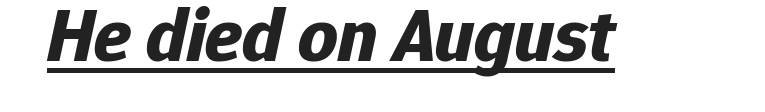
The image shows 77 px bold type, italic (leaning right); set normal letter spacing, underlined; low stroke contrast and a medium x-height.
